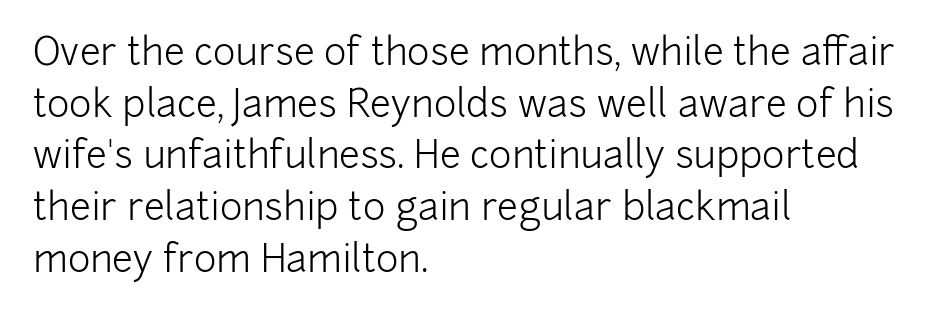
The image shows 38 px light sans-serif type, upright; set left-aligned, normal line spacing (1.36x), normal letter spacing, not underlined; low stroke contrast and a medium x-height.
